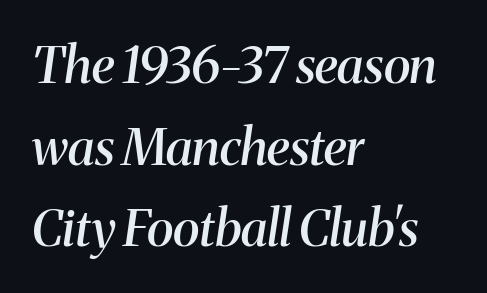
Q: Is the text bold? A: Semi-bold.
Q: Is the text italic (slanted)? A: Yes, it leans right by about 8 degrees.
Q: Is the typeface a serif or a sans-serif typeface? A: Serif.
Q: Is the text underlined? A: No.
Q: How is the paragraph aligned? A: Left-aligned.
Q: Is the spacing between letters normal or unusually wide? A: Normal.
Q: Is the spacing between lines tight, normal or loose? A: Normal.
Q: Width (condensed, normal, or wide)? A: Normal.
Q: Stroke contrast? A: Medium.
Q: x-height? A: Medium.
Q: Monospaced? A: No.
